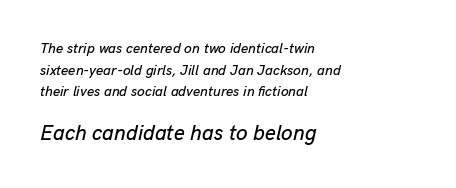
Q: Is the text italic (slanted)? A: Yes, it leans right by about 13 degrees.
Q: Is the text underlined? A: No.
Q: How is the paragraph aligned? A: Left-aligned.
Q: Is the spacing between letters normal or unusually wide? A: Normal.
Q: Is the spacing between lines tight, normal or loose? A: Normal.
Q: Which block of text is set in a larger size, the first (top) or the second (bottom)? A: The second (bottom) one.
